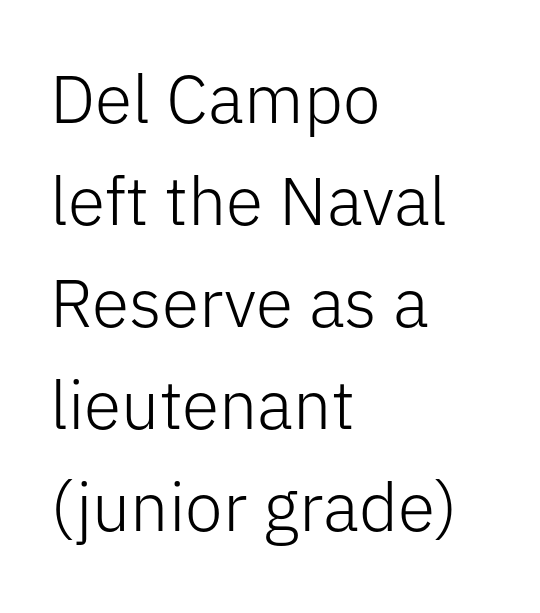
Q: Is the text bold? A: No.
Q: Is the text italic (slanted)? A: No, it is upright.
Q: Is the typeface a serif or a sans-serif typeface? A: Sans-serif.
Q: Is the text underlined? A: No.
Q: How is the paragraph aligned? A: Left-aligned.
Q: Is the spacing between letters normal or unusually wide? A: Normal.
Q: Is the spacing between lines tight, normal or loose? A: Normal.
Q: Width (condensed, normal, or wide)? A: Normal.
Q: Stroke contrast? A: Low.
Q: x-height? A: Medium.
Q: Monospaced? A: No.
